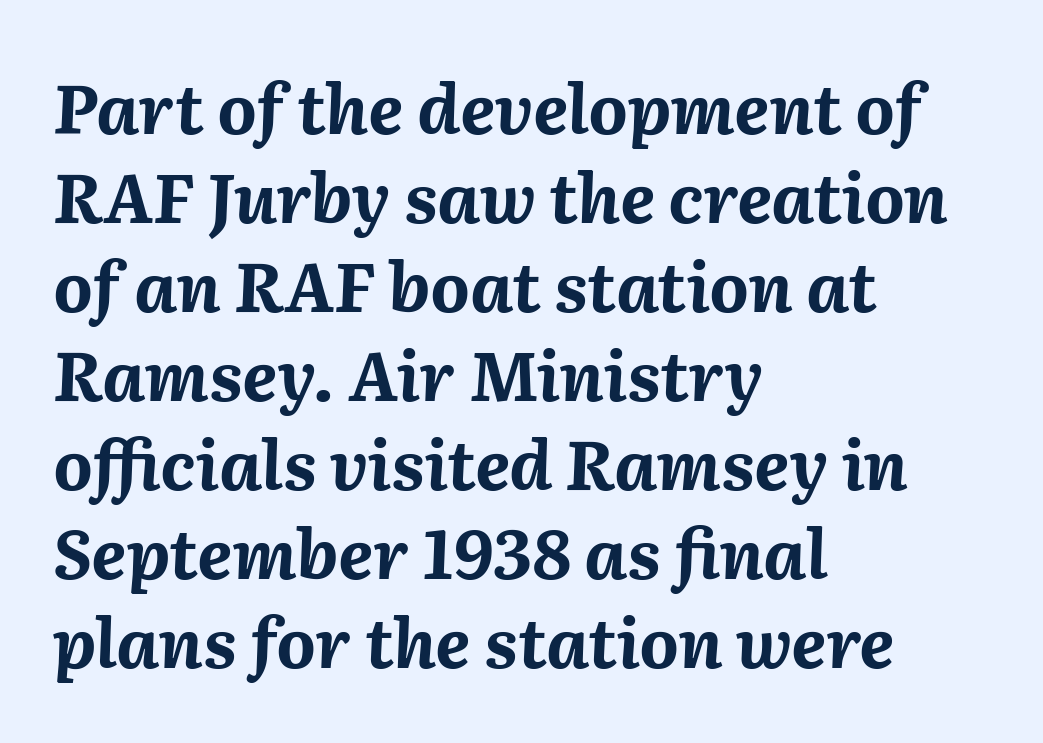
One-word summary of the alignment: left. A full-strength bold gives these letters their thick strokes. Every character sits at an angle, as italics do. The vertical gap from one line to the next is medium.
